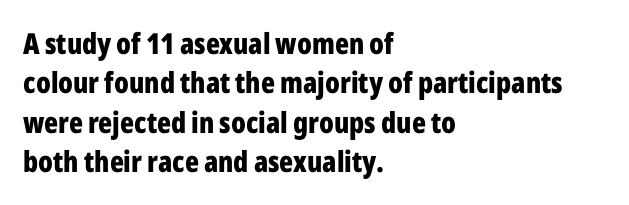
Q: Is the text bold? A: Yes.
Q: Is the text italic (slanted)? A: No, it is upright.
Q: Is the typeface a serif or a sans-serif typeface? A: Sans-serif.
Q: Is the text underlined? A: No.
Q: How is the paragraph aligned? A: Left-aligned.
Q: Is the spacing between letters normal or unusually wide? A: Normal.
Q: Is the spacing between lines tight, normal or loose? A: Normal.
Q: Width (condensed, normal, or wide)? A: Condensed.
Q: Stroke contrast? A: Low.
Q: x-height? A: Medium.
Q: Monospaced? A: No.
